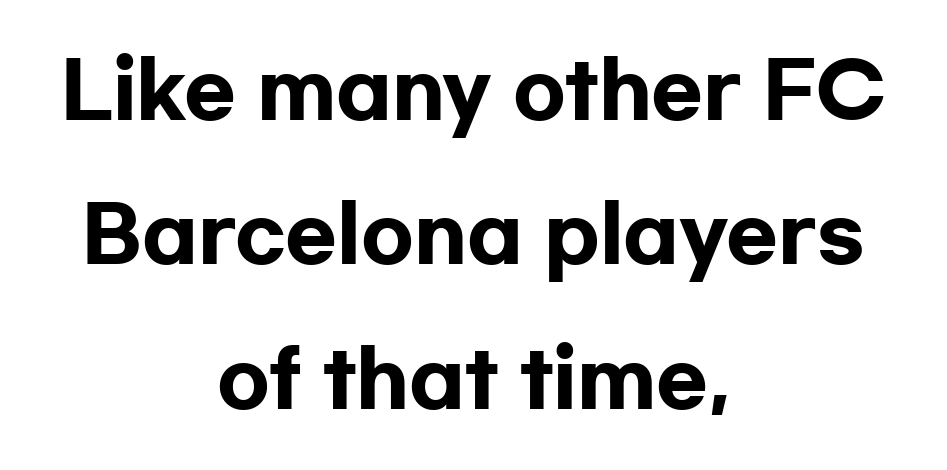
Compared with typical body copy, the letter spacing here is the same. Reading down the block, each line starts at a different indent, mirrored at its end. The letters are bold, with thick, heavy strokes. The glyphs are unaccompanied by any horizontal stroke below them. The letters stand upright; this is a roman face. Looks like regular typesetting: each glyph gets only the width it needs.
